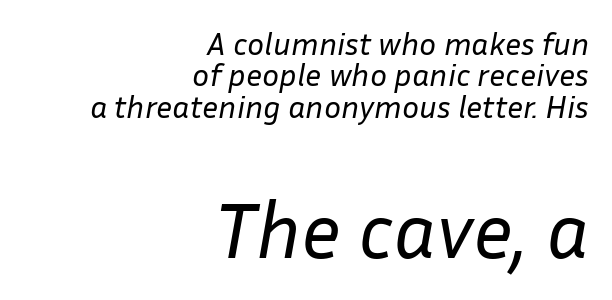
{"italic": "yes", "lean": "right", "slant_degrees": 10, "bold": "no", "weight": "regular", "width": "normal", "stroke_contrast": "low", "x_height": "medium", "monospaced": "no", "underline": "no", "align": "right", "line_spacing": "tight", "line_spacing_ratio": 0.98, "letter_spacing": "normal", "letter_spacing_em": 0.0, "larger_block": "second", "size_ratio": 2.47, "glyph_px": 79}
